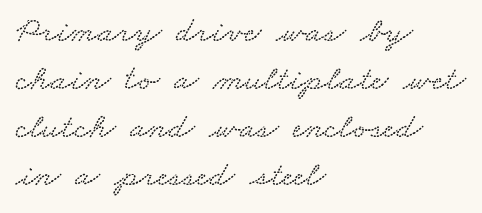
The image shows 36 px wide type; set left-aligned, normal line spacing (1.33x), normal letter spacing, not underlined; low stroke contrast and a small x-height.
